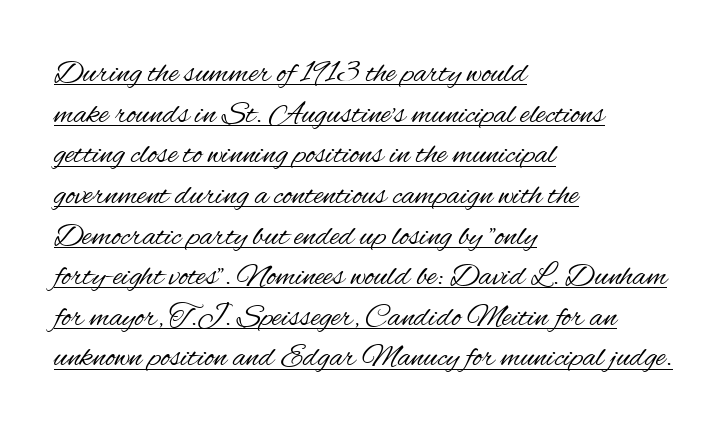
{"serif": "no", "bold": "no", "weight": "regular", "width": "condensed", "stroke_contrast": "medium", "x_height": "small", "monospaced": "no", "underline": "yes", "align": "left", "line_spacing": "normal", "line_spacing_ratio": 1.27, "letter_spacing": "normal", "letter_spacing_em": 0.0, "glyph_px": 32}
